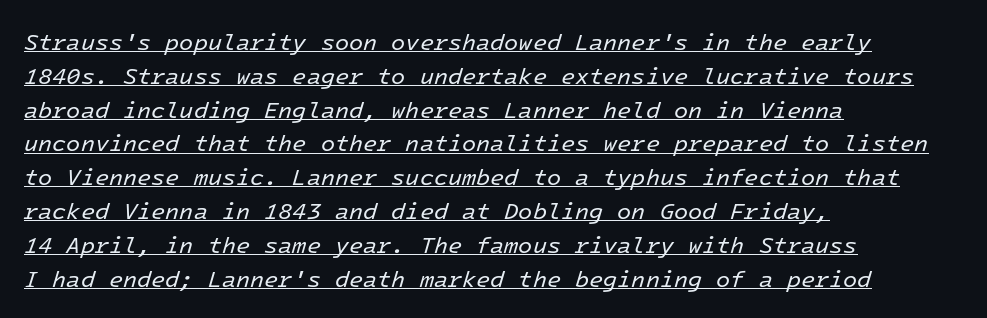
{"italic": "yes", "lean": "right", "slant_degrees": 16, "bold": "no", "underline": "yes", "align": "left", "line_spacing": "normal", "line_spacing_ratio": 1.47, "letter_spacing": "normal", "letter_spacing_em": 0.0, "glyph_px": 23}
